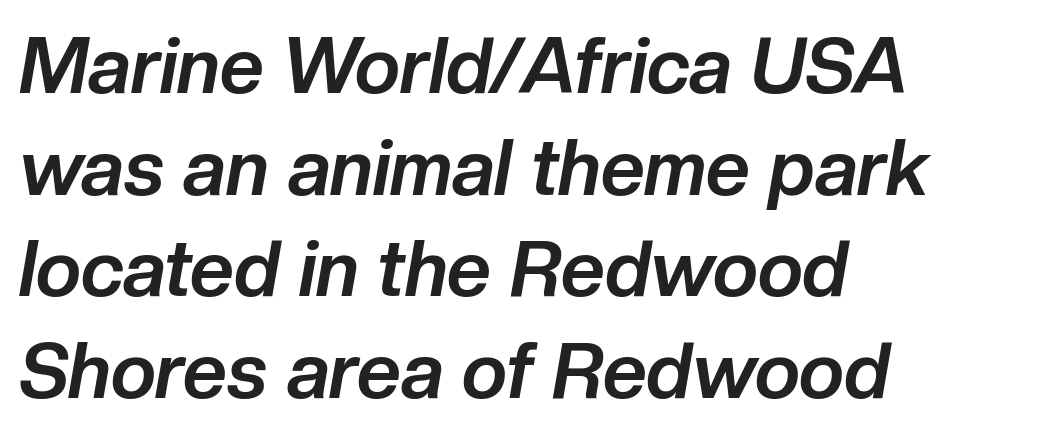
{"italic": "yes", "lean": "right", "slant_degrees": 10, "bold": "yes", "weight": "bold", "width": "normal", "stroke_contrast": "low", "x_height": "medium", "monospaced": "no", "underline": "no", "align": "left", "line_spacing": "normal", "line_spacing_ratio": 1.32, "letter_spacing": "normal", "letter_spacing_em": 0.0, "glyph_px": 77}
